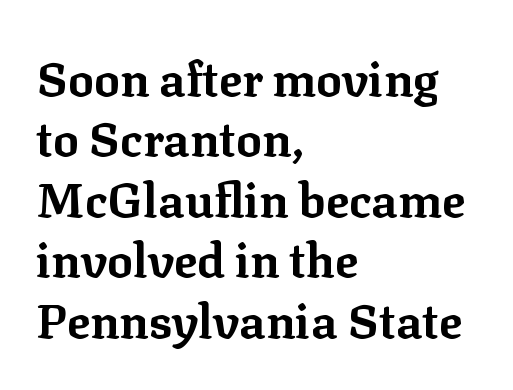
The image shows 48 px bold serif type, upright; set left-aligned, normal line spacing (1.26x), normal letter spacing, not underlined; low stroke contrast and a medium x-height.
